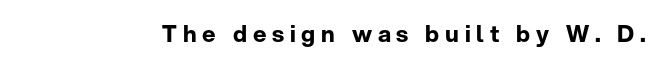
These words are printed bold, with thick strokes throughout. The rendering inserts visible extra space after every character. Nobody drew a line under any word here. The letters stand upright; this is a roman face.
